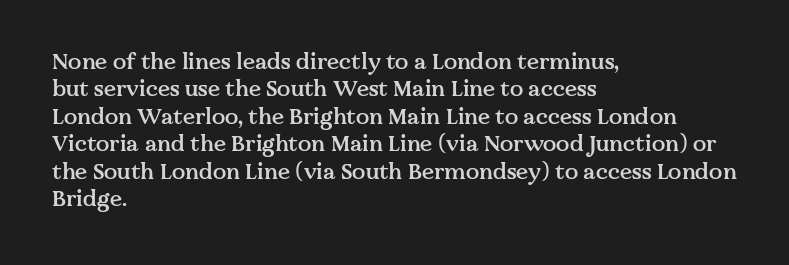
The image shows 22 px text type, upright; set left-aligned, normal line spacing (1.25x), normal letter spacing, not underlined.
